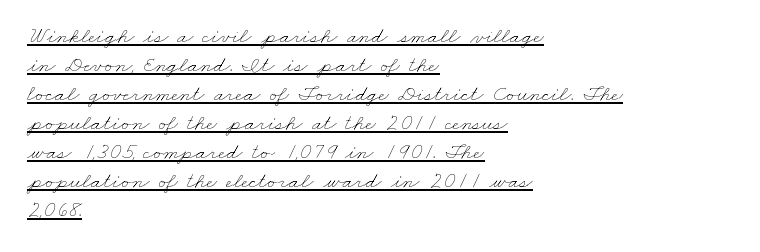
All the whitespace from short lines collects on the right. Nobody touched the tracking dial on this one. These characters rest on top of a visible drawn line. This block has exactly the height ordinary leading produces. A light-to-regular cut is what we see here.
